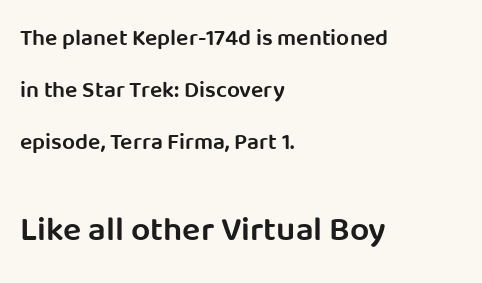
This layout puts the modest block above and the oversized block below. I'd call this a sans setting — the letters go barefoot. Layout note: lines flush left. Character widths vary here, with narrow letters taking less room than wide ones.
